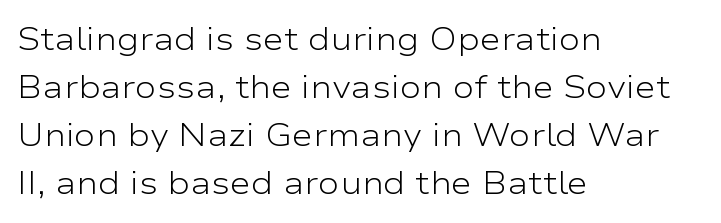
{"serif": "no", "italic": "no", "bold": "no", "weight": "light", "width": "wide", "stroke_contrast": "low", "x_height": "medium", "monospaced": "no", "underline": "no", "align": "left", "line_spacing": "normal", "line_spacing_ratio": 1.5, "letter_spacing": "normal", "letter_spacing_em": 0.0, "glyph_px": 32}
